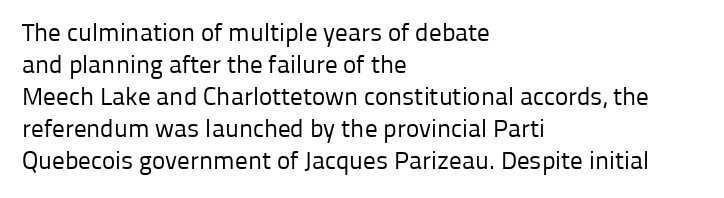
Glance below the letters and you will spot only blank space. The weight tops out at a normal text grade. Teacher's note: observe the even left margin — that is flush-left alignment. Interline gaps are of average width in this sample. In terms of posture, this sample is upright.
